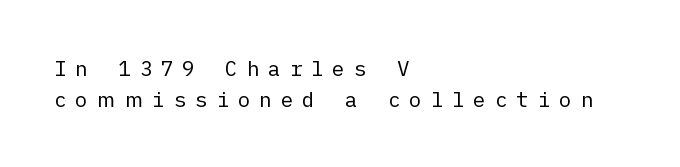
Q: Is the text bold? A: No.
Q: Is the text italic (slanted)? A: No, it is upright.
Q: Is the text underlined? A: No.
Q: How is the paragraph aligned? A: Left-aligned.
Q: Is the spacing between letters normal or unusually wide? A: Unusually wide.
Q: Is the spacing between lines tight, normal or loose? A: Normal.
